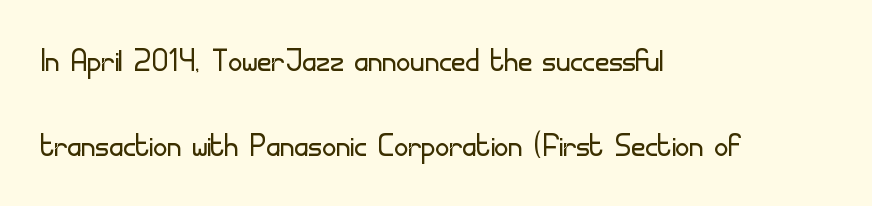
The image shows 39 px light sans-serif type, upright; set left-aligned, loose line spacing (2.18x), normal letter spacing, not underlined; low stroke contrast and a small x-height.
